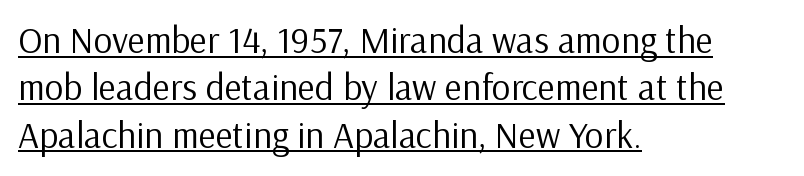
Q: Is the text bold? A: No.
Q: Is the text italic (slanted)? A: No, it is upright.
Q: Is the typeface a serif or a sans-serif typeface? A: Sans-serif.
Q: Is the text underlined? A: Yes.
Q: How is the paragraph aligned? A: Left-aligned.
Q: Is the spacing between letters normal or unusually wide? A: Normal.
Q: Is the spacing between lines tight, normal or loose? A: Normal.
Q: Width (condensed, normal, or wide)? A: Normal.
Q: Stroke contrast? A: Low.
Q: x-height? A: Medium.
Q: Monospaced? A: No.
